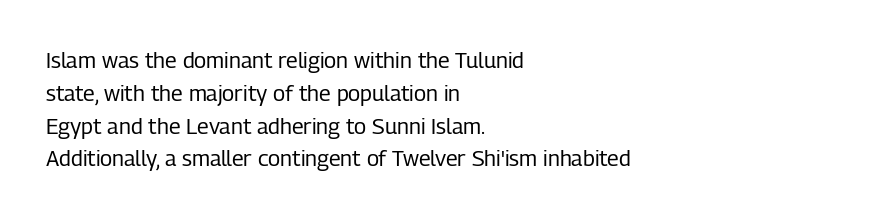
{"italic": "no", "bold": "no", "underline": "no", "align": "left", "line_spacing": "normal", "line_spacing_ratio": 1.49, "letter_spacing": "normal", "letter_spacing_em": 0.0, "glyph_px": 22}
